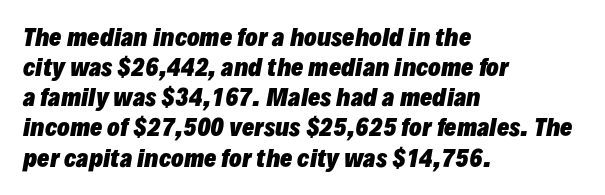
Q: Is the text bold? A: Yes.
Q: Is the text italic (slanted)? A: Yes, it leans right by about 10 degrees.
Q: Is the text underlined? A: No.
Q: How is the paragraph aligned? A: Left-aligned.
Q: Is the spacing between letters normal or unusually wide? A: Normal.
Q: Is the spacing between lines tight, normal or loose? A: Normal.
